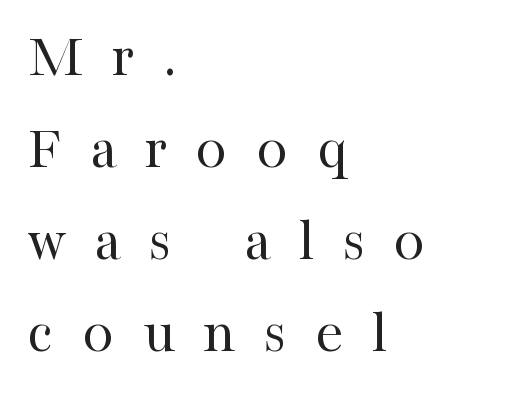
{"serif": "yes", "italic": "no", "bold": "no", "weight": "regular", "width": "normal", "stroke_contrast": "high", "x_height": "medium", "monospaced": "no", "underline": "no", "align": "left", "line_spacing": "normal", "line_spacing_ratio": 1.46, "letter_spacing": "wide", "letter_spacing_em": 0.45, "glyph_px": 63}
